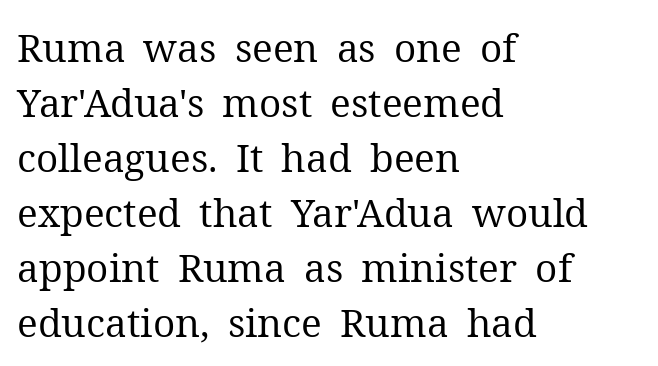
The image shows 39 px regular-weight serif type, upright; set left-aligned, normal line spacing (1.41x), normal letter spacing, not underlined; medium stroke contrast and a medium x-height.
